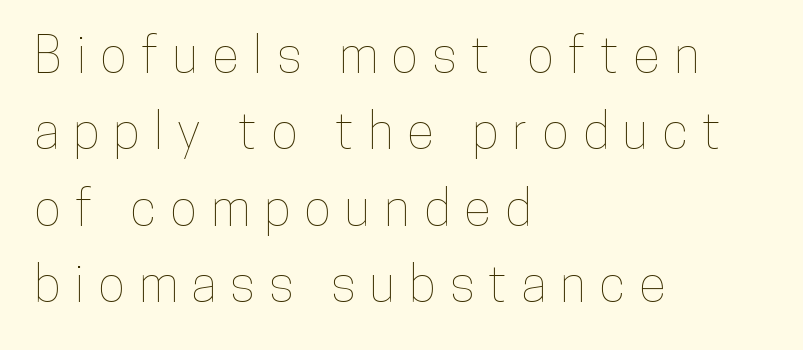
{"italic": "no", "width": "condensed", "stroke_contrast": "low", "x_height": "medium", "monospaced": "no", "underline": "no", "align": "left", "line_spacing": "normal", "line_spacing_ratio": 1.5, "letter_spacing": "wide", "letter_spacing_em": 0.28, "glyph_px": 51}
